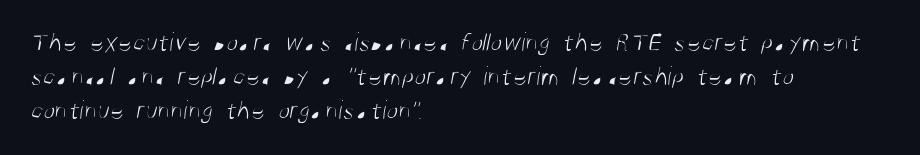
Q: Is the text bold? A: No.
Q: Is the text underlined? A: No.
Q: How is the paragraph aligned? A: Left-aligned.
Q: Is the spacing between letters normal or unusually wide? A: Normal.
Q: Is the spacing between lines tight, normal or loose? A: Normal.
